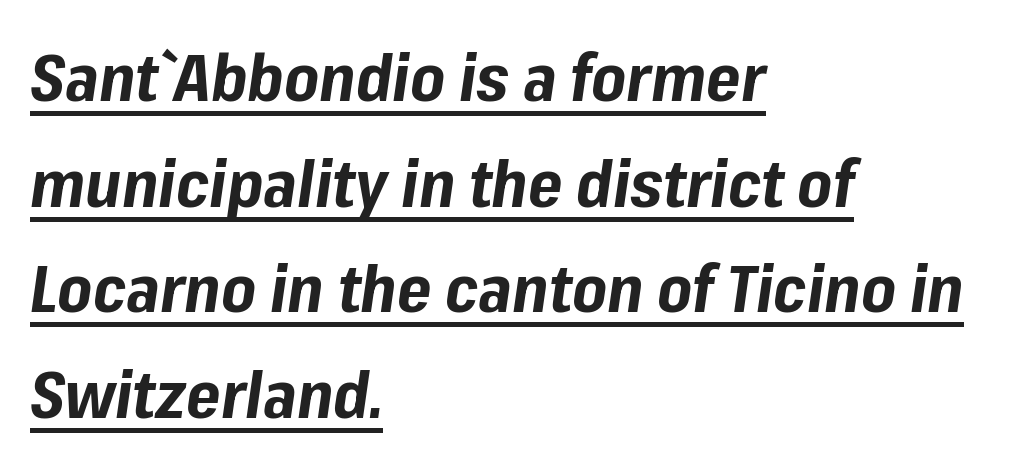
Q: Is the text bold? A: Yes.
Q: Is the text italic (slanted)? A: Yes, it leans right by about 8 degrees.
Q: Is the text underlined? A: Yes.
Q: How is the paragraph aligned? A: Left-aligned.
Q: Is the spacing between letters normal or unusually wide? A: Normal.
Q: Is the spacing between lines tight, normal or loose? A: Normal.
Q: Width (condensed, normal, or wide)? A: Normal.
Q: Stroke contrast? A: Low.
Q: x-height? A: Medium.
Q: Monospaced? A: No.
